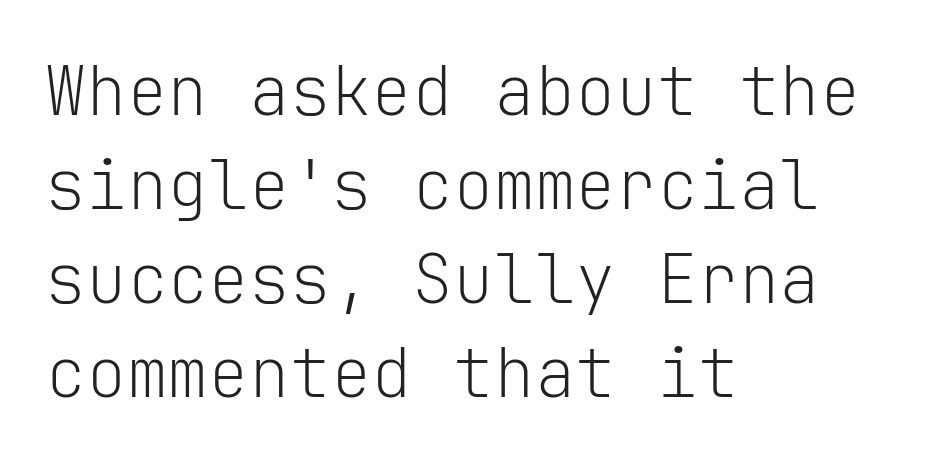
{"serif": "no", "italic": "no", "bold": "no", "weight": "light", "width": "normal", "stroke_contrast": "low", "x_height": "medium", "monospaced": "yes", "underline": "no", "align": "left", "line_spacing": "normal", "line_spacing_ratio": 1.38, "letter_spacing": "normal", "letter_spacing_em": 0.0, "glyph_px": 68}
